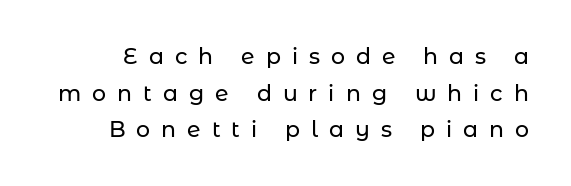
The image shows 22 px text type, upright; set normal line spacing (1.66x), unusually wide letter spacing (+0.5 em), not underlined.
